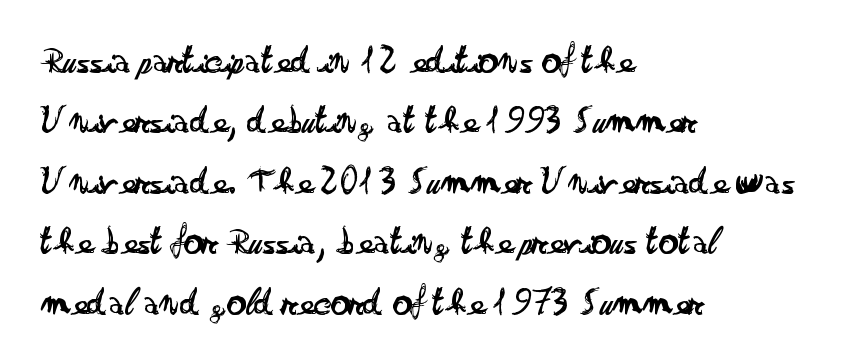
The image shows 39 px regular-weight, wide sans-serif type, upright; set left-aligned, normal line spacing (1.55x), normal letter spacing, not underlined; low stroke contrast and a small x-height.
